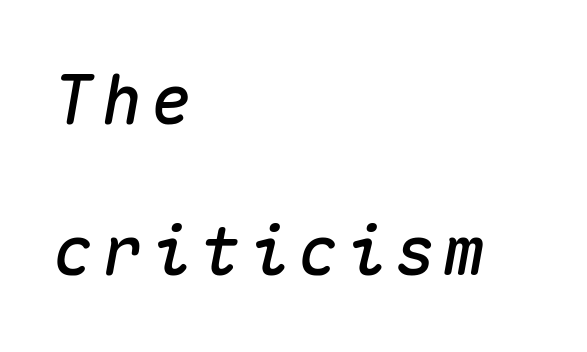
Lines of text with bare space underneath. In CSS terms this would be text-align: left. Looking at the ascenders, they clearly lean. Honestly, the rows look like they've been pulled way apart. The rendering uses typewriter-style spacing with identical character cells.
